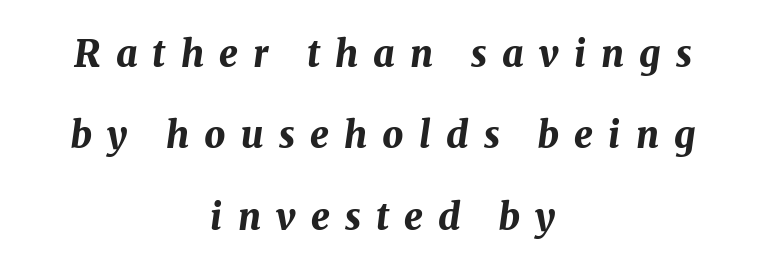
How heavy is the stroke? Heavy — this is a bold. Display-style spreading of the glyphs; the letterfit is very open. Slanted lettering throughout. Visually the block forms a symmetrical silhouette, jagged on both flanks. Lines of text with bare space underneath. Is this a fixed-width face? No — the glyphs have proportional, varying widths.
